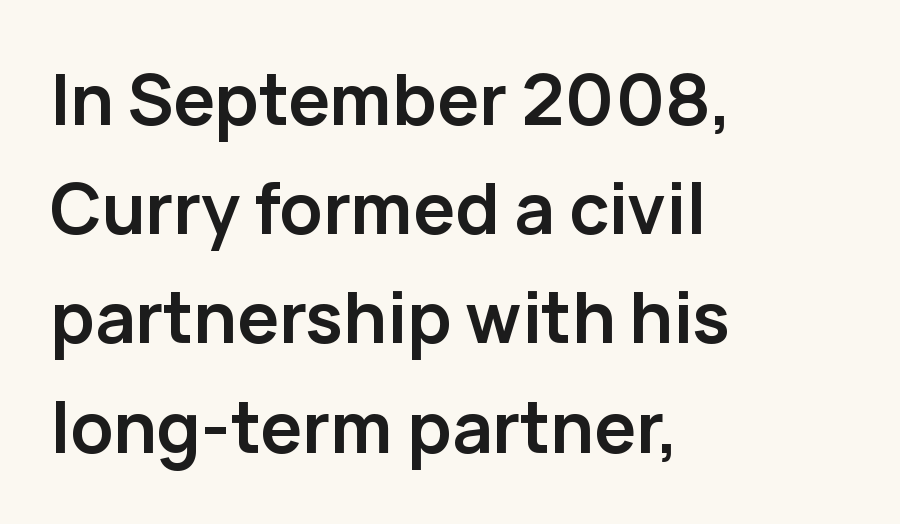
Q: Is the text bold? A: Yes.
Q: Is the text italic (slanted)? A: No, it is upright.
Q: Is the typeface a serif or a sans-serif typeface? A: Sans-serif.
Q: Is the text underlined? A: No.
Q: How is the paragraph aligned? A: Left-aligned.
Q: Is the spacing between letters normal or unusually wide? A: Normal.
Q: Is the spacing between lines tight, normal or loose? A: Normal.
Q: Width (condensed, normal, or wide)? A: Normal.
Q: Stroke contrast? A: Low.
Q: x-height? A: Medium.
Q: Monospaced? A: No.
